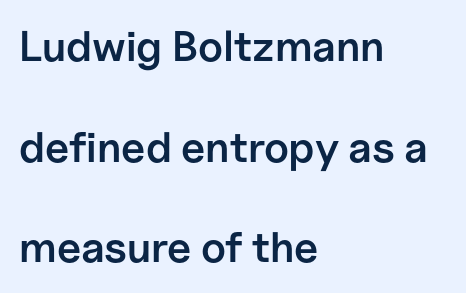
Every row of glyphs begins at an identical x-position on the left. The block of text is sparse from top to bottom, with ample space between rows. Spacing verdict: proportional, widths tailored to each character. Check the space under the baseline: it is left empty. Here the glyphs are tracked normally, forming tight word shapes.
